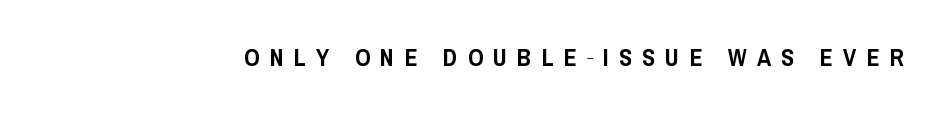
Style check: upright. A typesetter would call this heavily tracked-out type. A bare baseline throughout the passage.
